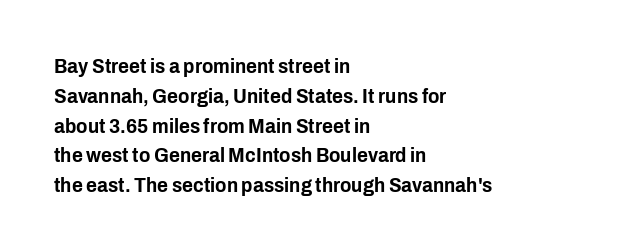
{"italic": "no", "underline": "no", "align": "left", "line_spacing": "normal", "line_spacing_ratio": 1.42, "letter_spacing": "normal", "letter_spacing_em": 0.0, "glyph_px": 21}
